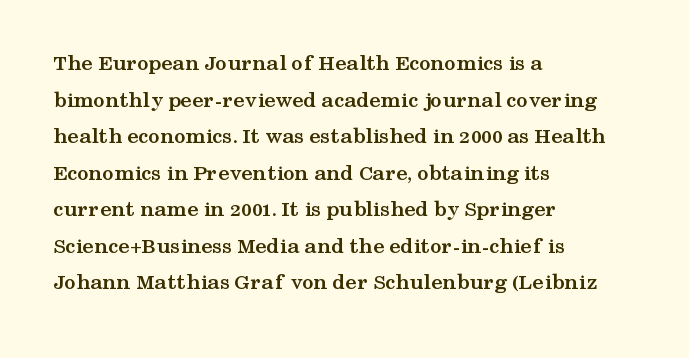
The image shows 23 px bold type, upright; set left-aligned, normal line spacing (1.59x), normal letter spacing, not underlined.
